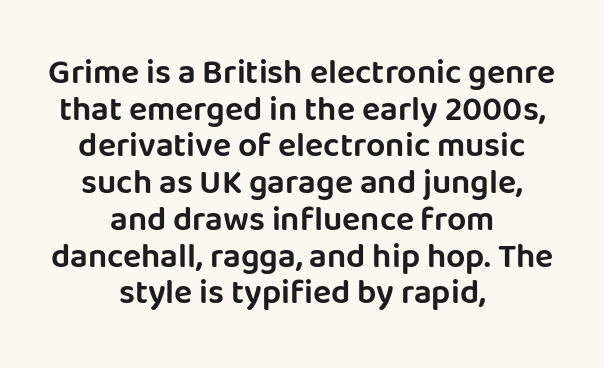
{"serif": "no", "italic": "no", "width": "normal", "stroke_contrast": "low", "x_height": "large", "monospaced": "no", "underline": "no", "align": "center", "line_spacing": "tight", "line_spacing_ratio": 1.08, "letter_spacing": "normal", "letter_spacing_em": 0.0, "glyph_px": 34}
